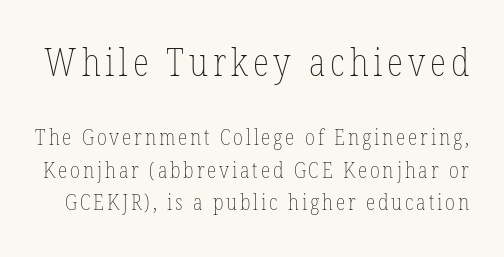
Q: Is the text bold? A: No.
Q: Is the text italic (slanted)? A: No, it is upright.
Q: Is the text underlined? A: No.
Q: Is the spacing between lines tight, normal or loose? A: Normal.
Q: Which block of text is set in a larger size, the first (top) or the second (bottom)? A: The first (top) one.
Q: Width (condensed, normal, or wide)? A: Condensed.
Q: Stroke contrast? A: Low.
Q: x-height? A: Medium.
Q: Monospaced? A: No.
